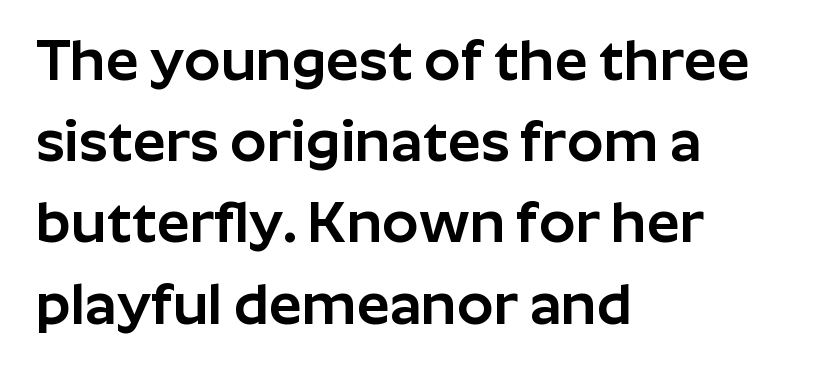
Italic? Not at all — the glyphs are vertical. Rows of type keep a routine distance in the vertical direction. Words float on clear page, feet unadorned. Looks like regular typesetting: each glyph gets only the width it needs.
